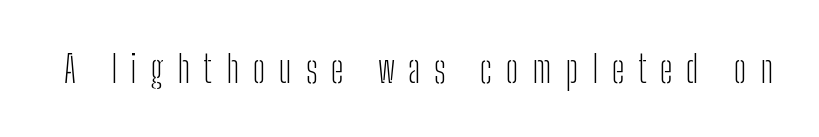
{"serif": "no", "italic": "no", "bold": "no", "weight": "light", "width": "condensed", "stroke_contrast": "low", "x_height": "medium", "monospaced": "no", "underline": "no", "letter_spacing": "wide", "letter_spacing_em": 0.37, "glyph_px": 37}
